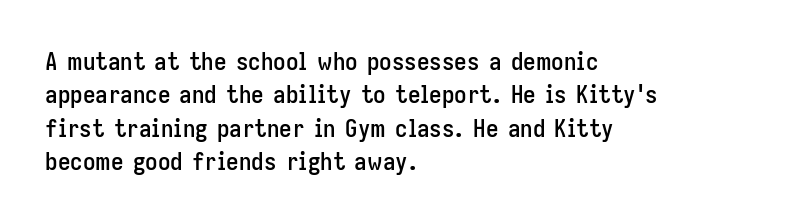
Q: Is the text italic (slanted)? A: No, it is upright.
Q: Is the text underlined? A: No.
Q: How is the paragraph aligned? A: Left-aligned.
Q: Is the spacing between letters normal or unusually wide? A: Normal.
Q: Is the spacing between lines tight, normal or loose? A: Normal.
